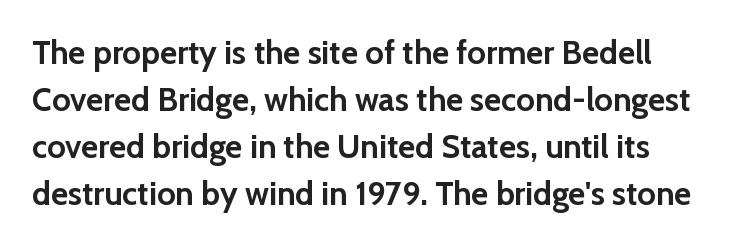
The image shows 33 px semibold sans-serif type, upright; set left-aligned, normal line spacing (1.42x), normal letter spacing, not underlined; low stroke contrast and a medium x-height.
